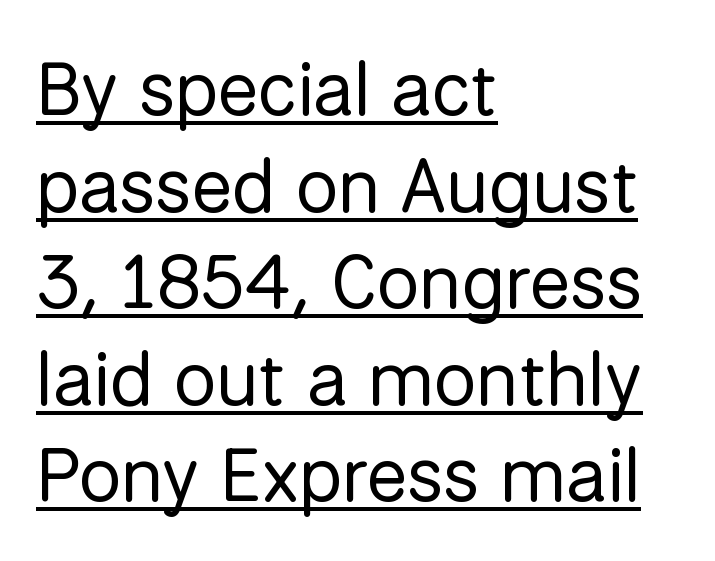
The image shows 76 px regular-weight sans-serif type, upright; set left-aligned, normal line spacing (1.27x), normal letter spacing, underlined; low stroke contrast and a medium x-height.
